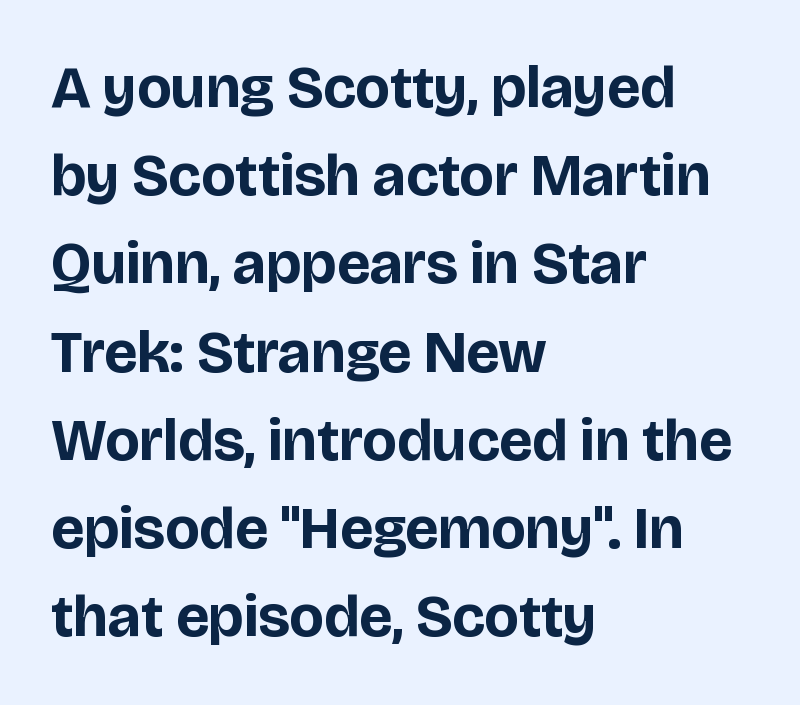
{"serif": "no", "italic": "no", "bold": "yes", "weight": "bold", "width": "normal", "stroke_contrast": "low", "x_height": "large", "monospaced": "no", "underline": "no", "align": "left", "line_spacing": "normal", "line_spacing_ratio": 1.47, "letter_spacing": "normal", "letter_spacing_em": 0.0, "glyph_px": 60}
